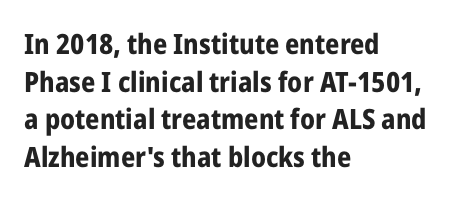
{"serif": "no", "italic": "no", "bold": "yes", "weight": "bold", "width": "condensed", "stroke_contrast": "low", "x_height": "medium", "monospaced": "no", "underline": "no", "align": "left", "line_spacing": "normal", "line_spacing_ratio": 1.34, "letter_spacing": "normal", "letter_spacing_em": 0.0, "glyph_px": 28}
